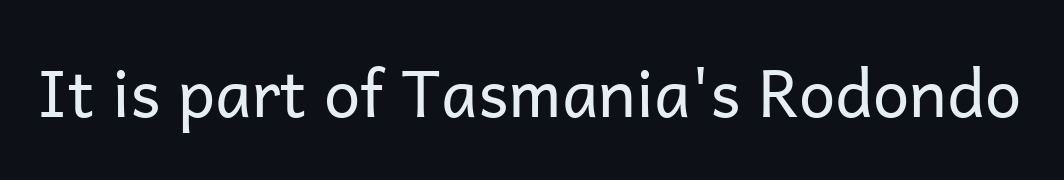
Q: Is the text bold? A: No.
Q: Is the text italic (slanted)? A: No, it is upright.
Q: Is the typeface a serif or a sans-serif typeface? A: Sans-serif.
Q: Is the text underlined? A: No.
Q: Is the spacing between letters normal or unusually wide? A: Normal.
Q: Width (condensed, normal, or wide)? A: Normal.
Q: Stroke contrast? A: Low.
Q: x-height? A: Medium.
Q: Monospaced? A: No.
